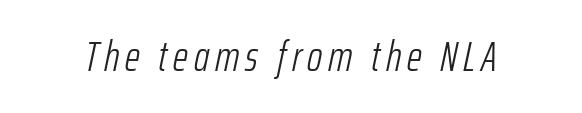
The image shows 42 px light, condensed type, italic (leaning right); set not underlined; low stroke contrast and a medium x-height.
